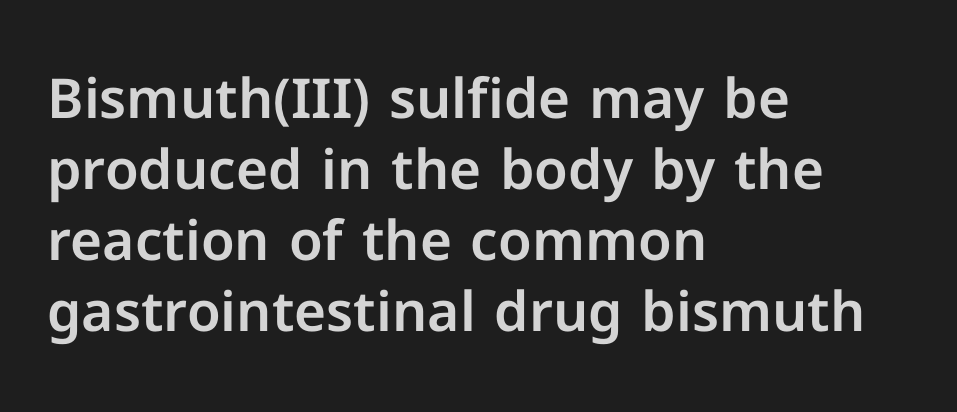
{"serif": "no", "italic": "no", "width": "normal", "stroke_contrast": "low", "x_height": "medium", "monospaced": "no", "underline": "no", "align": "left", "line_spacing": "normal", "line_spacing_ratio": 1.29, "letter_spacing": "normal", "letter_spacing_em": 0.0, "glyph_px": 55}
